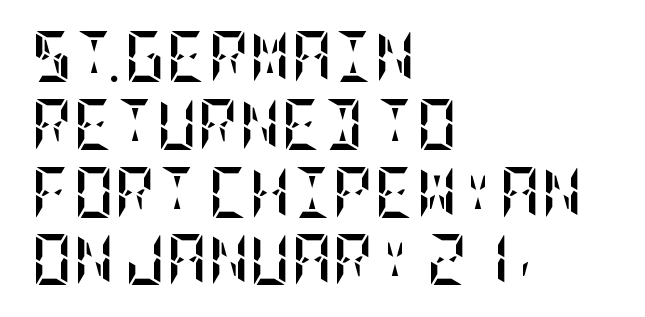
The image shows 51 px semibold, condensed type, upright; set left-aligned, normal line spacing (1.33x), normal letter spacing, not underlined; low stroke contrast and a large x-height.
